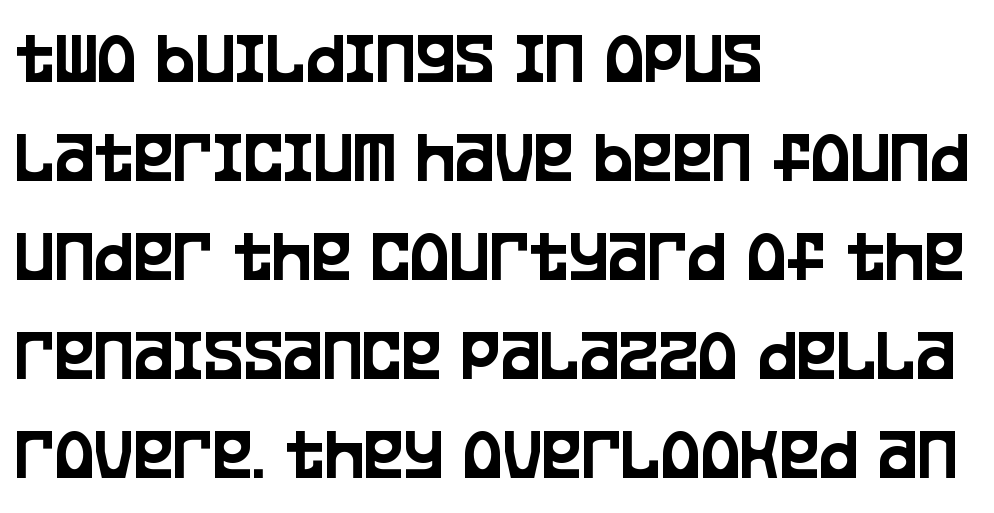
{"serif": "no", "italic": "no", "width": "condensed", "stroke_contrast": "low", "x_height": "large", "monospaced": "no", "underline": "no", "align": "left", "line_spacing": "normal", "line_spacing_ratio": 1.32, "letter_spacing": "normal", "letter_spacing_em": 0.0, "glyph_px": 75}
